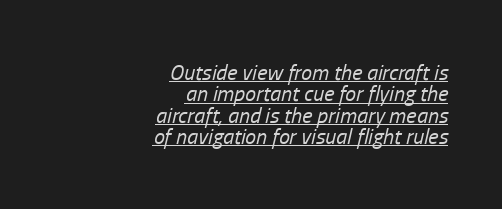
The image shows 22 px text type, italic (leaning right); set right-aligned, tight line spacing (0.97x), normal letter spacing, underlined.
